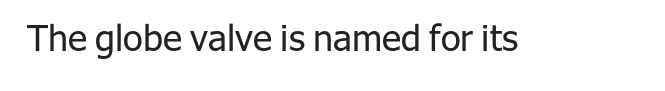
The image shows 36 px regular-weight sans-serif type, upright; set normal letter spacing, not underlined; low stroke contrast and a medium x-height.
